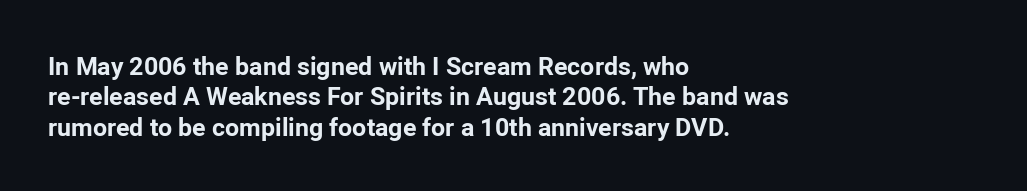
Each line starts at the same left margin while the right side varies. Words appear dense and cohesive because spacing is normal. What weight is shown? A full bold with thick strokes. Nope, not italic — everything's standing straight.
